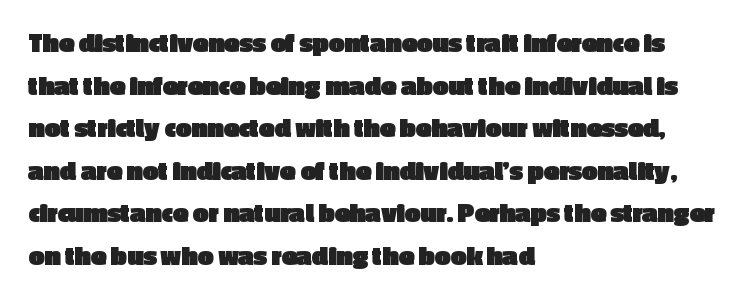
The image shows 28 px heavy sans-serif type, upright; set left-aligned, normal line spacing (1.52x), normal letter spacing, not underlined; a medium x-height.
